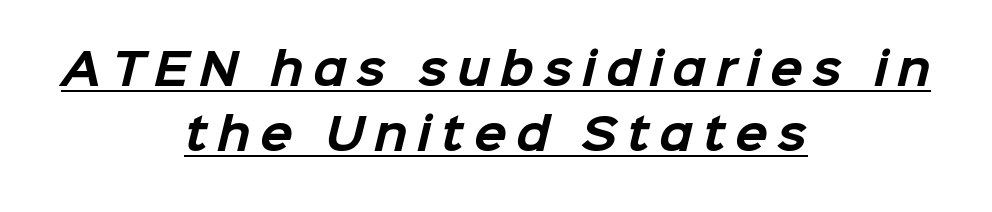
Q: Is the text bold? A: Yes.
Q: Is the typeface a serif or a sans-serif typeface? A: Sans-serif.
Q: Is the text underlined? A: Yes.
Q: How is the paragraph aligned? A: Centered.
Q: Is the spacing between letters normal or unusually wide? A: Unusually wide.
Q: Is the spacing between lines tight, normal or loose? A: Normal.
Q: Width (condensed, normal, or wide)? A: Normal.
Q: Stroke contrast? A: Low.
Q: x-height? A: Medium.
Q: Monospaced? A: No.
